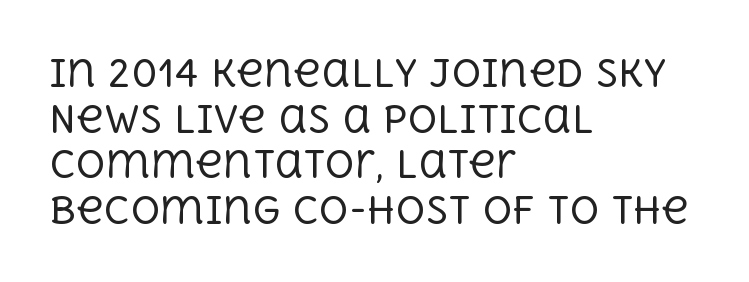
{"serif": "yes", "italic": "no", "bold": "no", "weight": "regular", "width": "normal", "x_height": "large", "monospaced": "no", "underline": "no", "align": "left", "line_spacing_ratio": 1.23, "letter_spacing": "normal", "letter_spacing_em": 0.0, "glyph_px": 37}
